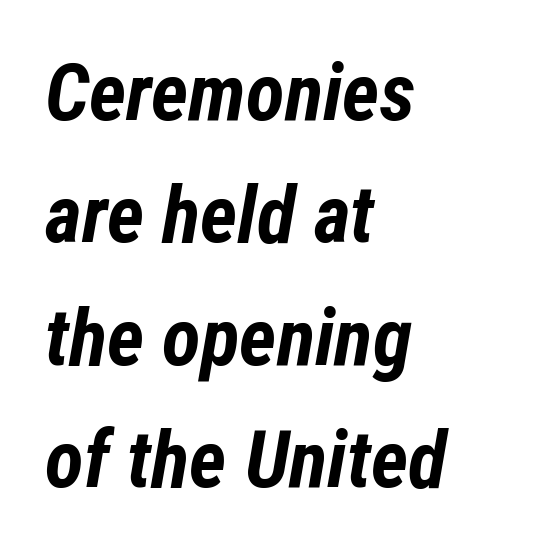
The image shows 80 px bold, condensed type, italic (leaning right); set left-aligned, normal line spacing (1.53x), normal letter spacing, not underlined; low stroke contrast and a medium x-height.
